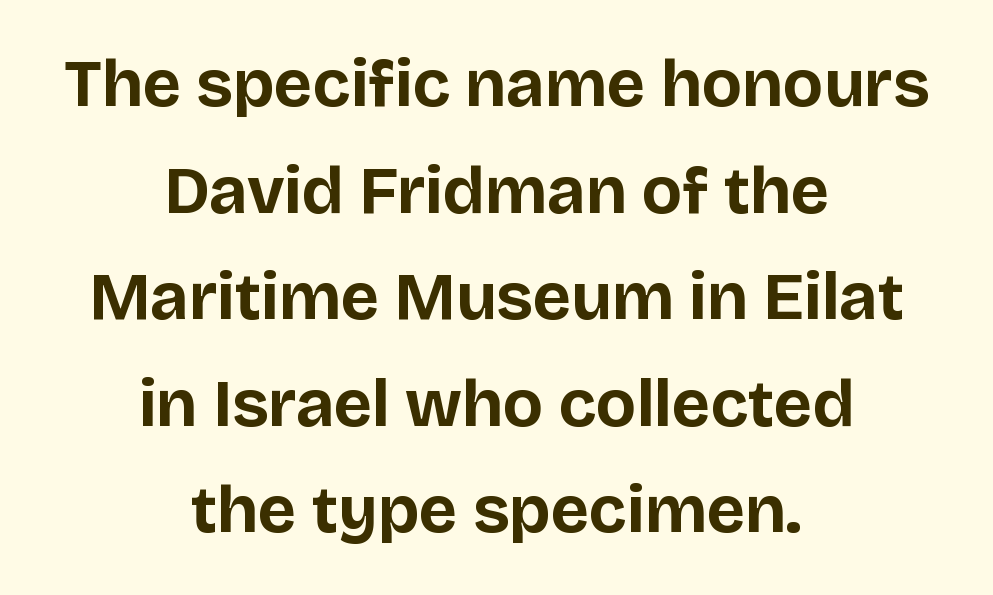
The image shows 67 px bold sans-serif type, upright; set centered, normal line spacing (1.59x), normal letter spacing, not underlined; low stroke contrast and a large x-height.
